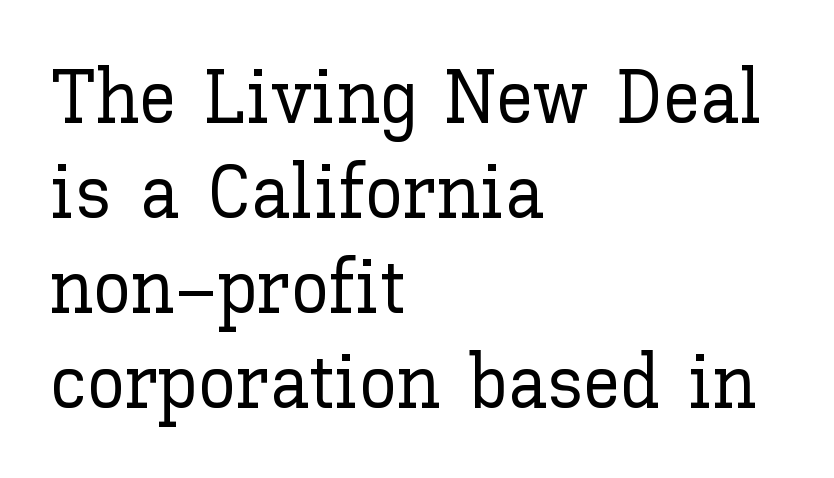
Q: Is the text italic (slanted)? A: No, it is upright.
Q: Is the text underlined? A: No.
Q: How is the paragraph aligned? A: Left-aligned.
Q: Is the spacing between letters normal or unusually wide? A: Normal.
Q: Is the spacing between lines tight, normal or loose? A: Normal.
Q: Width (condensed, normal, or wide)? A: Normal.
Q: Stroke contrast? A: Low.
Q: x-height? A: Medium.
Q: Monospaced? A: No.
